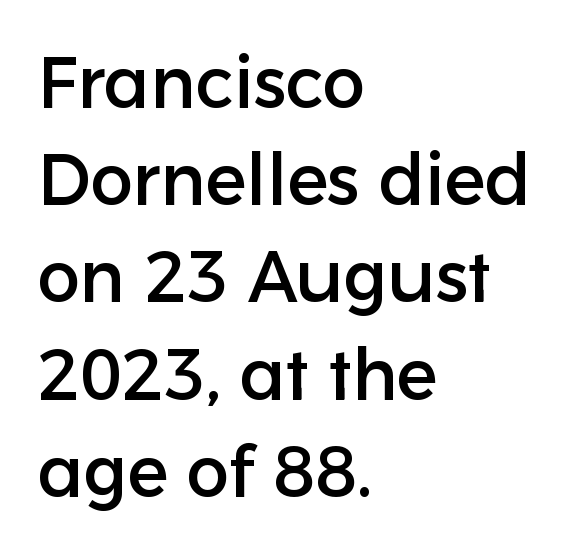
{"serif": "no", "italic": "no", "width": "normal", "stroke_contrast": "low", "x_height": "medium", "monospaced": "no", "underline": "no", "align": "left", "line_spacing": "normal", "line_spacing_ratio": 1.35, "letter_spacing": "normal", "letter_spacing_em": 0.0, "glyph_px": 72}
